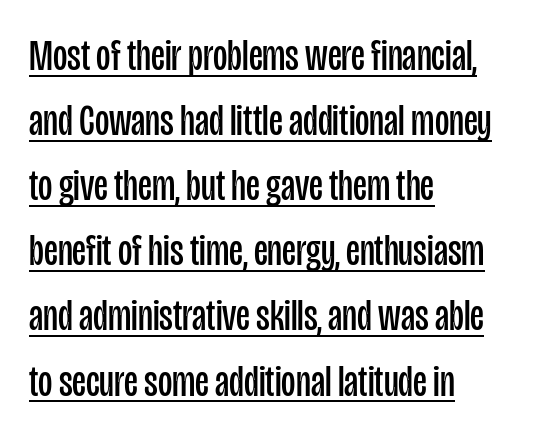
Q: Is the text bold? A: No.
Q: Is the text italic (slanted)? A: No, it is upright.
Q: Is the typeface a serif or a sans-serif typeface? A: Sans-serif.
Q: Is the text underlined? A: Yes.
Q: How is the paragraph aligned? A: Left-aligned.
Q: Is the spacing between letters normal or unusually wide? A: Normal.
Q: Is the spacing between lines tight, normal or loose? A: Normal.
Q: Width (condensed, normal, or wide)? A: Condensed.
Q: Stroke contrast? A: Low.
Q: x-height? A: Large.
Q: Monospaced? A: No.
